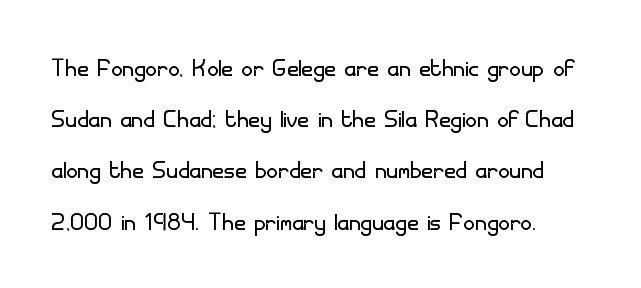
Q: Is the text bold? A: No.
Q: Is the text italic (slanted)? A: No, it is upright.
Q: Is the typeface a serif or a sans-serif typeface? A: Sans-serif.
Q: Is the text underlined? A: No.
Q: Is the spacing between letters normal or unusually wide? A: Normal.
Q: Is the spacing between lines tight, normal or loose? A: Normal.
Q: Width (condensed, normal, or wide)? A: Normal.
Q: Stroke contrast? A: Low.
Q: x-height? A: Small.
Q: Monospaced? A: No.
